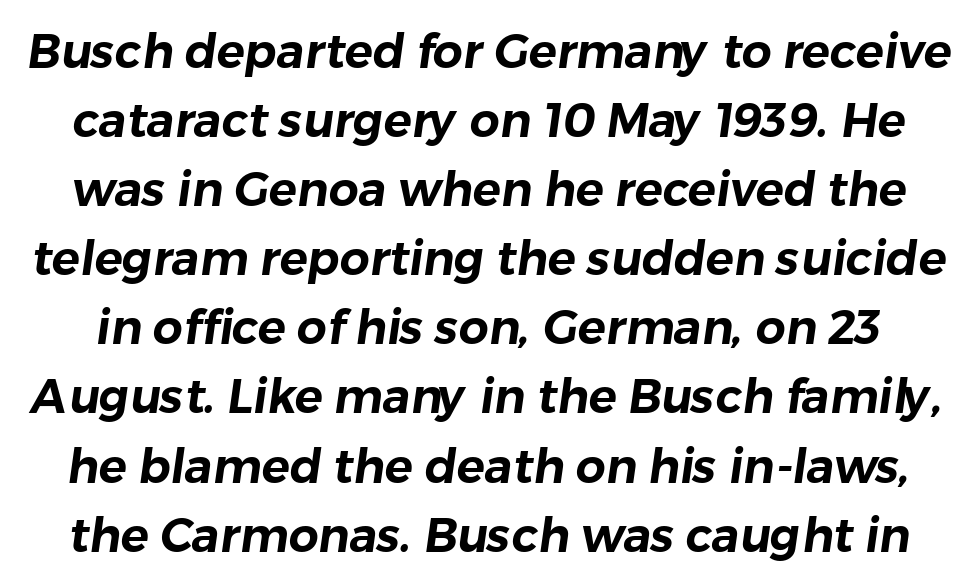
Q: Is the typeface a serif or a sans-serif typeface? A: Sans-serif.
Q: Is the text underlined? A: No.
Q: Is the spacing between letters normal or unusually wide? A: Normal.
Q: Is the spacing between lines tight, normal or loose? A: Normal.
Q: Width (condensed, normal, or wide)? A: Normal.
Q: Stroke contrast? A: Low.
Q: x-height? A: Medium.
Q: Monospaced? A: No.
